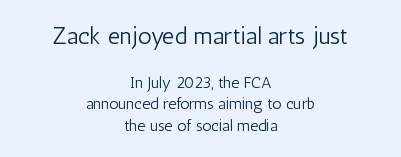
The letters look calm and open, with moderate or lighter stems. Interline gaps are of average width in this sample. The upper block of text is set noticeably larger than the block beneath it. Characters follow at the spacing the type designer built in. The zone under the glyphs is completely vacant.
